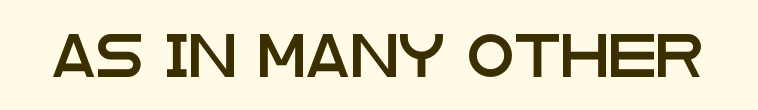
Q: Is the text italic (slanted)? A: No, it is upright.
Q: Is the typeface a serif or a sans-serif typeface? A: Sans-serif.
Q: Is the text underlined? A: No.
Q: Is the spacing between letters normal or unusually wide? A: Normal.
Q: Width (condensed, normal, or wide)? A: Wide.
Q: Stroke contrast? A: Low.
Q: x-height? A: Large.
Q: Monospaced? A: No.
